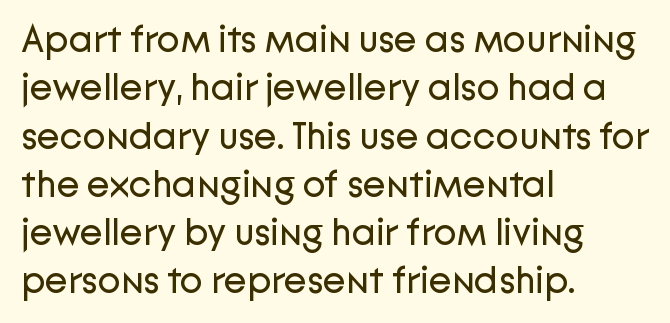
The lines in this sample share a left origin and differ only in where they stop. Counters stay open thanks to moderate or lighter strokes. Examine the stroke ends and you'll find no serifs. Caption: standard tracking, unaltered. The space beneath each line is pristine and unruled.
